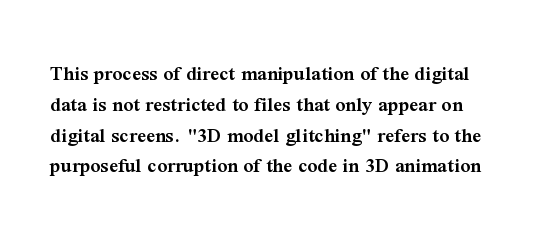
The image shows 22 px text type, upright; set normal line spacing (1.4x), normal letter spacing, not underlined.
